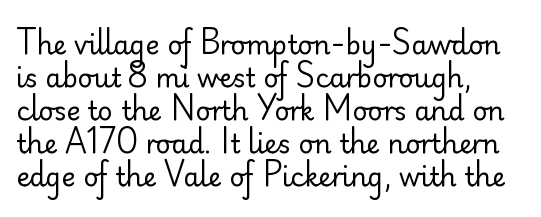
When letters stand straight like this, we call the style roman or upright. These lines sit exactly where default settings would place them. Students, note that the glyphs here touch the page at normal intervals. The passage shown is not bold in any degree. In CSS terms this would be text-align: left. Underlining? Definitely not there.
